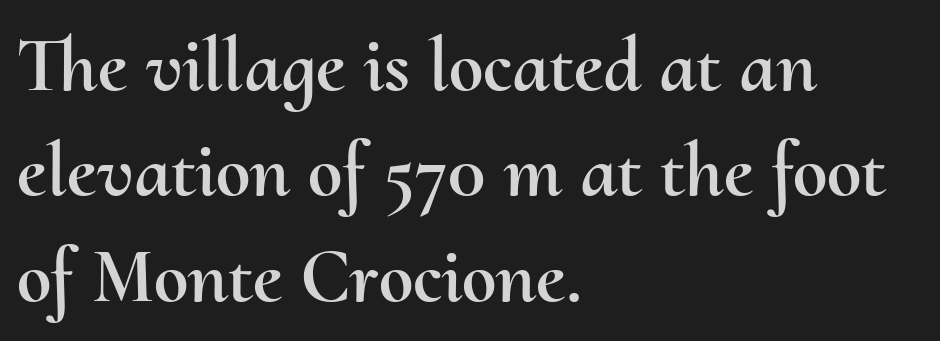
The image shows 78 px text type, upright; set left-aligned, normal line spacing (1.35x), normal letter spacing, not underlined; medium stroke contrast and a small x-height.
